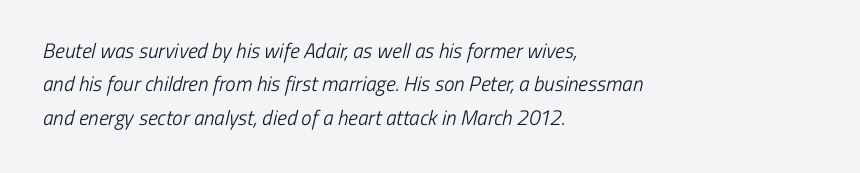
{"bold": "no", "underline": "no", "align": "left", "line_spacing": "normal", "line_spacing_ratio": 1.59, "letter_spacing": "normal", "letter_spacing_em": 0.0, "glyph_px": 21}
